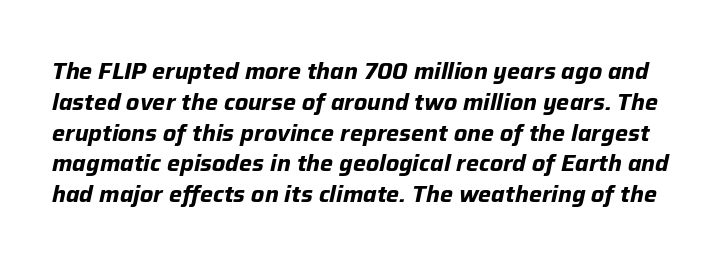
This block has exactly the height ordinary leading produces. If you drew a line through each stem, it would be angled. You could call the tracking neutral — neither tight nor loose. Strong, thick strokes mark this as bold type. The area under the type is left untouched.
